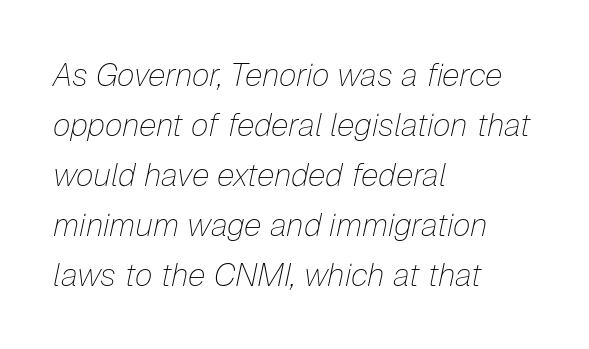
Q: Is the text bold? A: No.
Q: Is the text italic (slanted)? A: Yes, it leans right by about 12 degrees.
Q: Is the text underlined? A: No.
Q: How is the paragraph aligned? A: Left-aligned.
Q: Is the spacing between letters normal or unusually wide? A: Normal.
Q: Is the spacing between lines tight, normal or loose? A: Normal.
Q: Width (condensed, normal, or wide)? A: Normal.
Q: Stroke contrast? A: Low.
Q: x-height? A: Medium.
Q: Monospaced? A: No.
